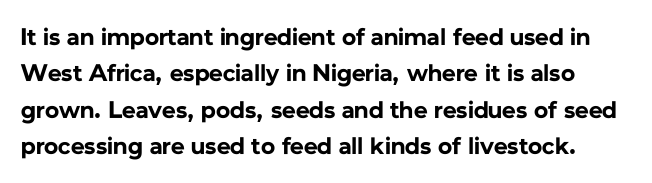
Q: Is the text bold? A: Yes.
Q: Is the text italic (slanted)? A: No, it is upright.
Q: Is the text underlined? A: No.
Q: Is the spacing between letters normal or unusually wide? A: Normal.
Q: Is the spacing between lines tight, normal or loose? A: Normal.
